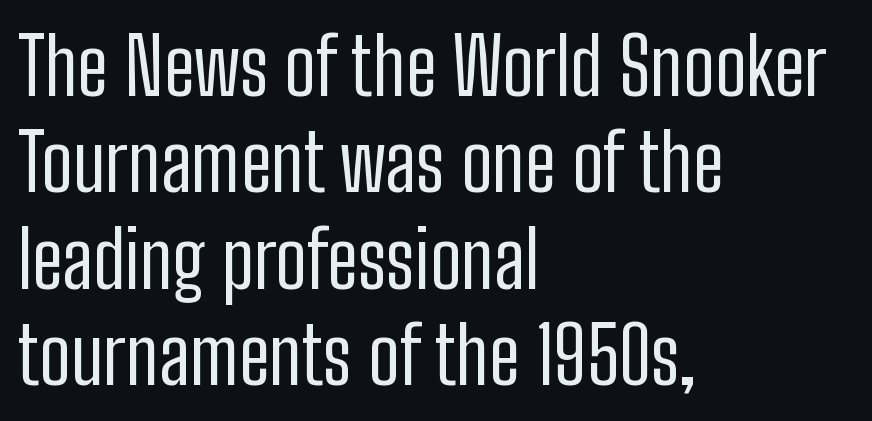
Q: Is the text bold? A: No.
Q: Is the text italic (slanted)? A: No, it is upright.
Q: Is the typeface a serif or a sans-serif typeface? A: Sans-serif.
Q: Is the text underlined? A: No.
Q: How is the paragraph aligned? A: Left-aligned.
Q: Is the spacing between letters normal or unusually wide? A: Normal.
Q: Width (condensed, normal, or wide)? A: Condensed.
Q: Stroke contrast? A: Low.
Q: x-height? A: Medium.
Q: Monospaced? A: No.
